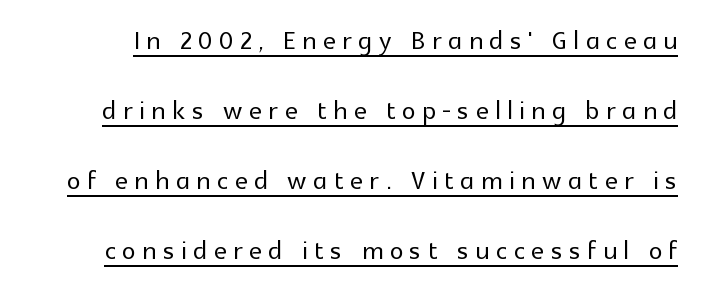
Q: Is the text italic (slanted)? A: No, it is upright.
Q: Is the typeface a serif or a sans-serif typeface? A: Sans-serif.
Q: Is the text underlined? A: Yes.
Q: Is the spacing between letters normal or unusually wide? A: Unusually wide.
Q: Is the spacing between lines tight, normal or loose? A: Loose.
Q: Width (condensed, normal, or wide)? A: Normal.
Q: x-height? A: Medium.
Q: Monospaced? A: No.
